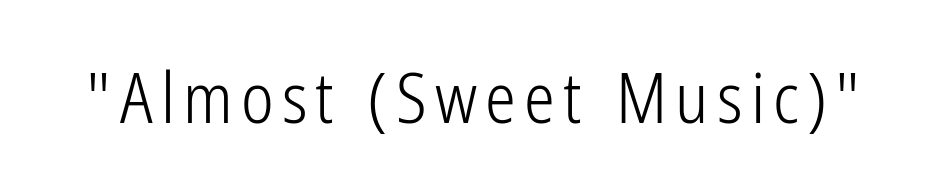
Q: Is the text bold? A: No.
Q: Is the text italic (slanted)? A: No, it is upright.
Q: Is the typeface a serif or a sans-serif typeface? A: Sans-serif.
Q: Is the text underlined? A: No.
Q: Width (condensed, normal, or wide)? A: Condensed.
Q: Stroke contrast? A: Low.
Q: x-height? A: Medium.
Q: Monospaced? A: No.
